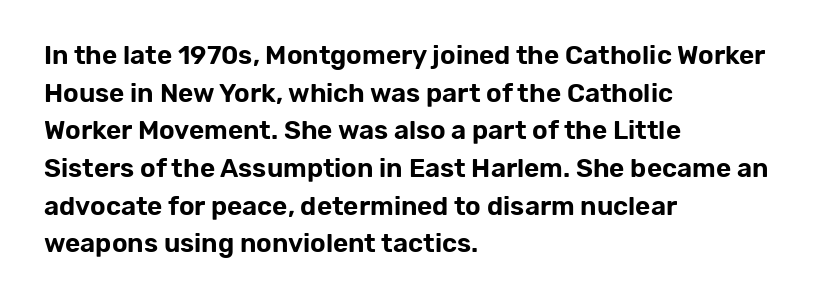
The image shows 26 px text type, upright; set left-aligned, normal line spacing (1.45x), normal letter spacing, not underlined.
